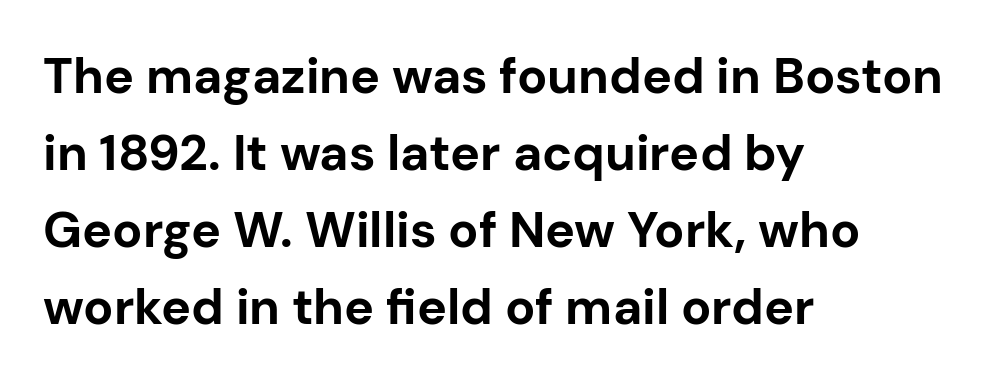
Q: Is the text bold? A: Yes.
Q: Is the text italic (slanted)? A: No, it is upright.
Q: Is the typeface a serif or a sans-serif typeface? A: Sans-serif.
Q: Is the text underlined? A: No.
Q: How is the paragraph aligned? A: Left-aligned.
Q: Is the spacing between letters normal or unusually wide? A: Normal.
Q: Is the spacing between lines tight, normal or loose? A: Normal.
Q: Width (condensed, normal, or wide)? A: Normal.
Q: Stroke contrast? A: Low.
Q: x-height? A: Medium.
Q: Monospaced? A: No.
